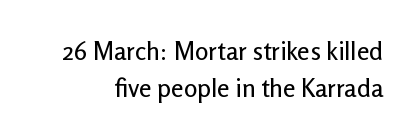
{"italic": "no", "underline": "no", "line_spacing": "normal", "line_spacing_ratio": 1.47, "letter_spacing": "normal", "letter_spacing_em": 0.0, "glyph_px": 25}
